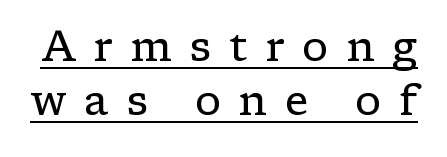
The rendering uses natural spacing where letterforms have individual widths. Tracking value appears strongly positive — letters spread wide. Is there any slant? The stems are plumb. One glance says typical: line gaps are just what's usual. The passage shown is typeset with a serif family.
